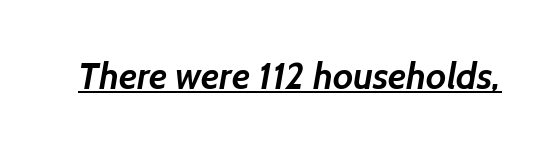
The image shows 37 px semibold sans-serif type; set normal letter spacing, underlined; low stroke contrast and a medium x-height.
